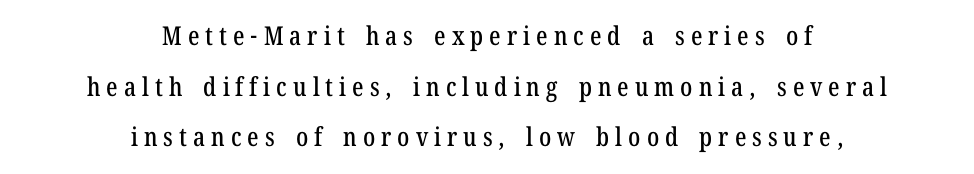
Honestly, there is no underline to notice here at all. Students, observe: this is what heavily led, spacious text looks like. Here the glyphs are tracked loosely, breaking word shapes into spaced letters. The axis of the letterforms is exactly vertical. Typeset on center — no edge is straight.
